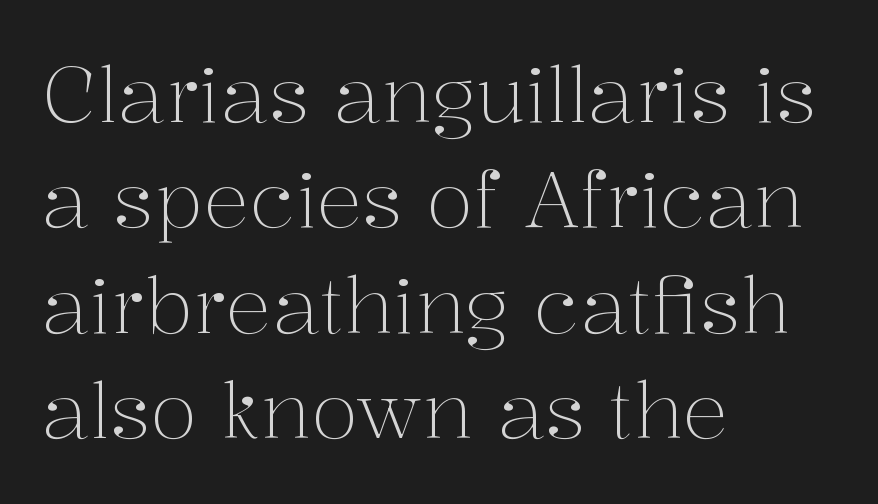
Heft: none added — not bold. Layout note: lines flush left. Evenly set lines give the paragraph a standard silhouette. Note: serifs present on the glyphs. Think of a printed novel: that variable character pitch is what you see here.
